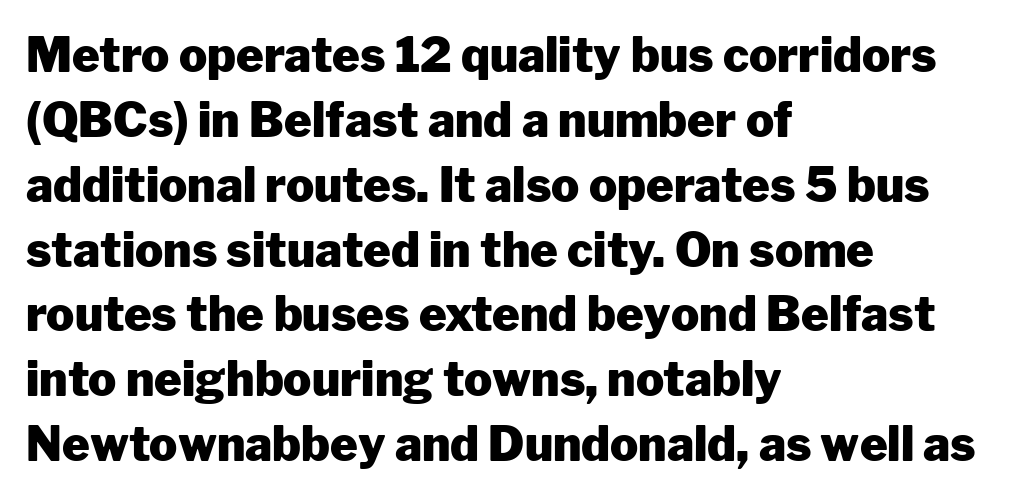
{"serif": "no", "italic": "no", "bold": "yes", "weight": "heavy", "width": "normal", "stroke_contrast": "low", "x_height": "medium", "monospaced": "no", "underline": "no", "align": "left", "line_spacing": "normal", "line_spacing_ratio": 1.38, "letter_spacing": "normal", "letter_spacing_em": 0.0, "glyph_px": 47}
